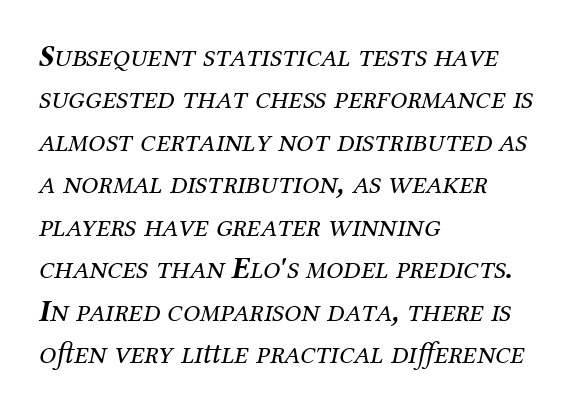
Is this a fixed-width face? No — the glyphs have proportional, varying widths. The rows are spaced the way most documents space them. Descenders are the only things crossing below the line. Weight: not bold — regular or lighter. Is the block centered? No — it sits flush against the left margin.
